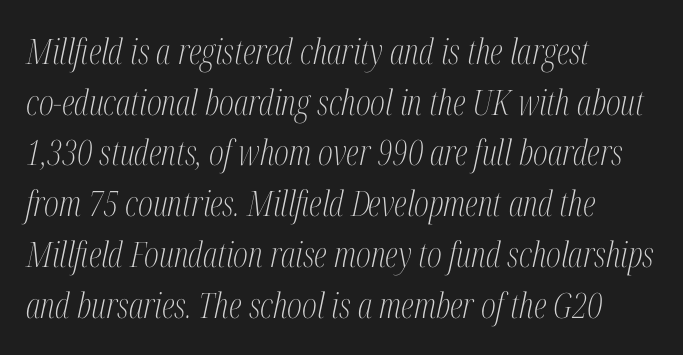
{"serif": "yes", "italic": "yes", "lean": "right", "slant_degrees": 12, "bold": "no", "weight": "light", "width": "condensed", "stroke_contrast": "medium", "x_height": "medium", "monospaced": "no", "underline": "no", "align": "left", "line_spacing": "normal", "line_spacing_ratio": 1.45, "letter_spacing": "normal", "letter_spacing_em": 0.0, "glyph_px": 35}
